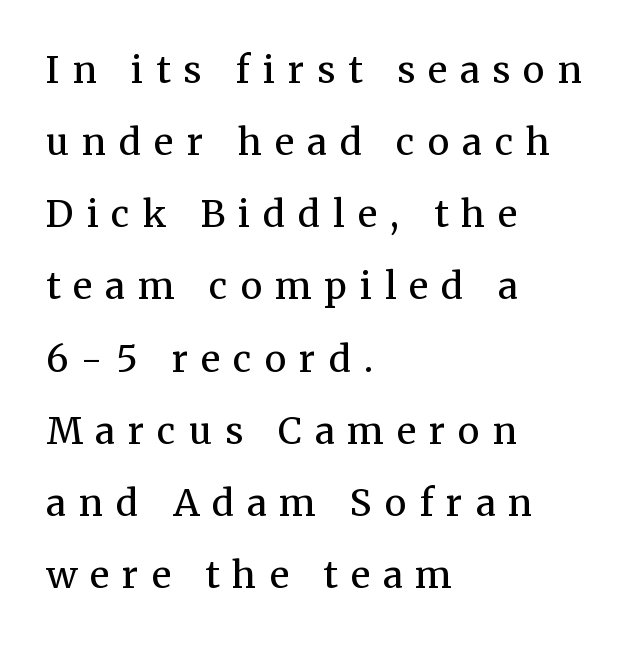
Q: Is the text bold? A: No.
Q: Is the text italic (slanted)? A: No, it is upright.
Q: Is the typeface a serif or a sans-serif typeface? A: Serif.
Q: Is the text underlined? A: No.
Q: How is the paragraph aligned? A: Left-aligned.
Q: Is the spacing between letters normal or unusually wide? A: Unusually wide.
Q: Is the spacing between lines tight, normal or loose? A: Loose.
Q: Width (condensed, normal, or wide)? A: Normal.
Q: Stroke contrast? A: Medium.
Q: x-height? A: Medium.
Q: Monospaced? A: No.
